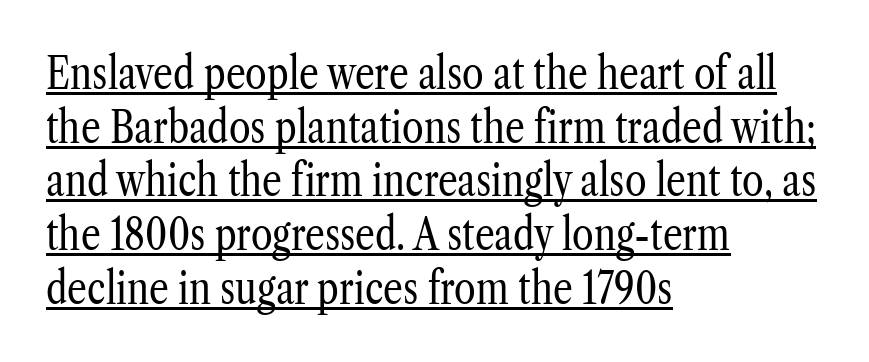
{"serif": "yes", "italic": "no", "bold": "no", "weight": "regular", "width": "condensed", "stroke_contrast": "low", "x_height": "medium", "monospaced": "no", "underline": "yes", "align": "left", "line_spacing_ratio": 1.22, "letter_spacing": "normal", "letter_spacing_em": 0.0, "glyph_px": 44}
